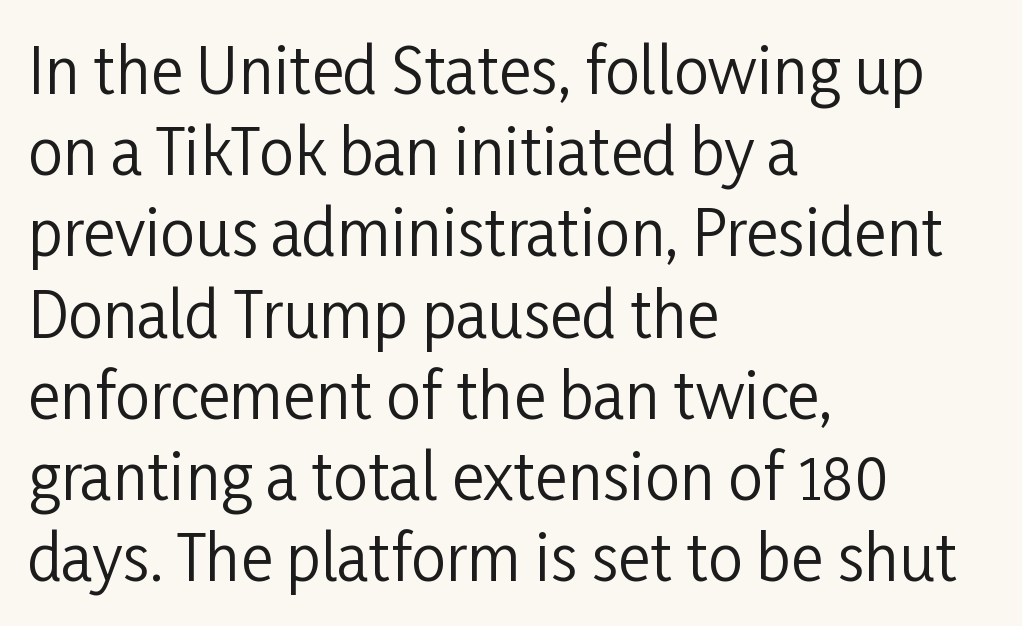
Is this a fixed-width face? No — the glyphs have proportional, varying widths. These glyphs show unthickened strokes, regular width or finer. The rendering shows plain stroke endings on the letterforms — a sans-serif design. The rows are spaced the way most documents space them. Nothing unusual about the tracking: characters are spaced as the font intends.
